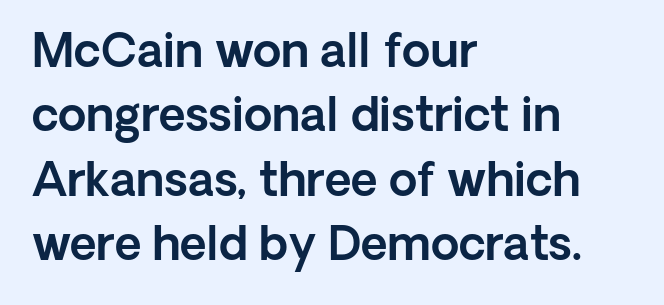
Every stem runs plumb, perpendicular to the baseline. Nothing unusual about the tracking: characters are spaced as the font intends. Nothing sits at the stroke ends, so this counts as sans-serif. The rendering uses natural spacing where letterforms have individual widths. Reading down the column, the eye jumps a familiar distance to each next line. Decoration check: the copy has no underline.
